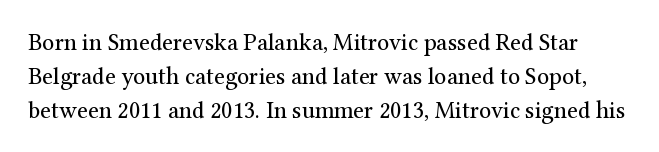
{"italic": "no", "bold": "no", "underline": "no", "line_spacing": "normal", "line_spacing_ratio": 1.41, "letter_spacing": "normal", "letter_spacing_em": 0.0, "glyph_px": 24}
